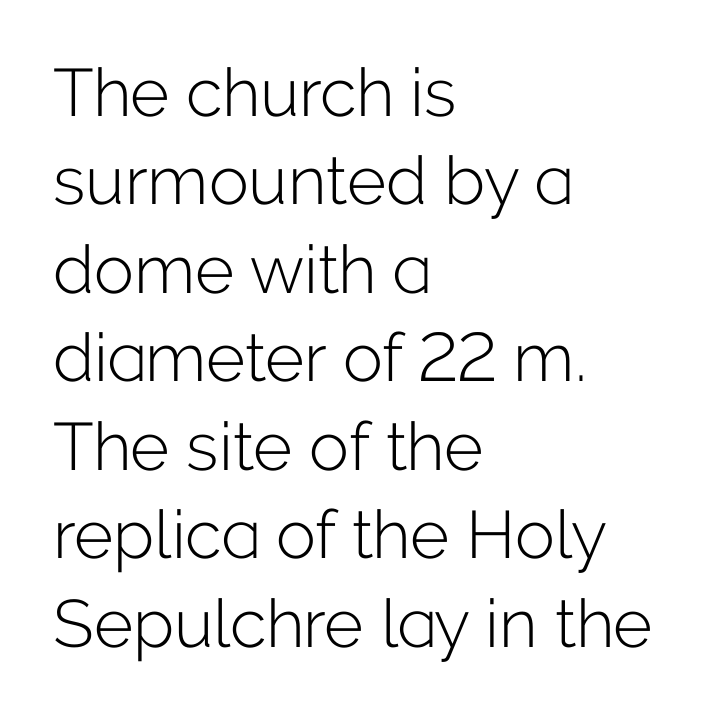
{"serif": "no", "italic": "no", "bold": "no", "weight": "light", "width": "normal", "stroke_contrast": "low", "x_height": "medium", "monospaced": "no", "underline": "no", "align": "left", "line_spacing": "normal", "line_spacing_ratio": 1.32, "letter_spacing": "normal", "letter_spacing_em": 0.0, "glyph_px": 67}
